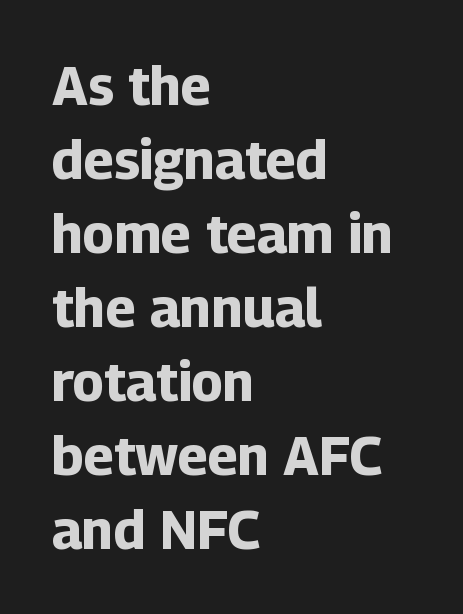
Look at the tracking — it's just the regular setting, nothing added. In CSS terms this would be text-align: left. Each letter's strokes conclude bluntly, with no projecting serifs. A normal amount of white space separates one row of letters from the next. Summary of weight: heavy, a full bold.
